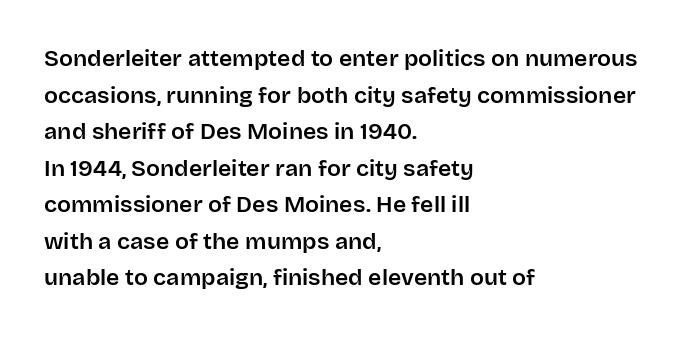
Q: Is the text italic (slanted)? A: No, it is upright.
Q: Is the text underlined? A: No.
Q: How is the paragraph aligned? A: Left-aligned.
Q: Is the spacing between letters normal or unusually wide? A: Normal.
Q: Is the spacing between lines tight, normal or loose? A: Normal.
